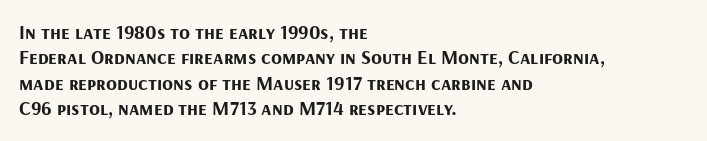
Q: Is the text bold? A: Yes.
Q: Is the text italic (slanted)? A: No, it is upright.
Q: Is the text underlined? A: No.
Q: How is the paragraph aligned? A: Left-aligned.
Q: Is the spacing between letters normal or unusually wide? A: Normal.
Q: Is the spacing between lines tight, normal or loose? A: Normal.
